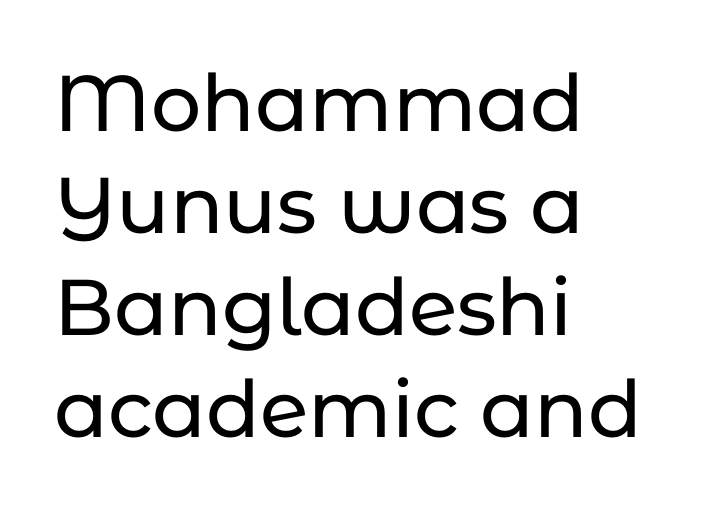
The strip under each line holds only bare page. In terms of posture, this sample is upright. These lines stack with their left ends in a neat column. Regular leading.
